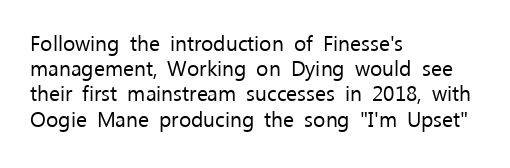
The letterforms sit shoulder to shoulder at normal distance. Typeset ragged right — the left edge is the straight one. The lettering holds an erect, upright posture throughout. Vertical stems look standard width or narrower in stroke. Beneath every word, the page is bare.
